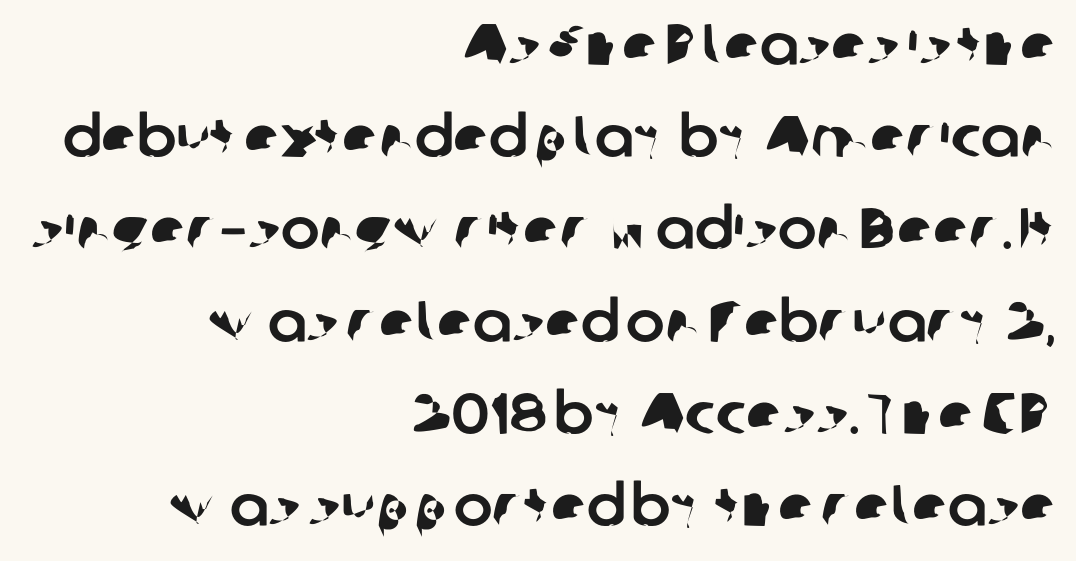
{"serif": "no", "width": "normal", "stroke_contrast": "low", "x_height": "medium", "monospaced": "no", "underline": "no", "align": "right", "line_spacing": "normal", "line_spacing_ratio": 1.59, "letter_spacing": "normal", "letter_spacing_em": 0.0, "glyph_px": 58}
